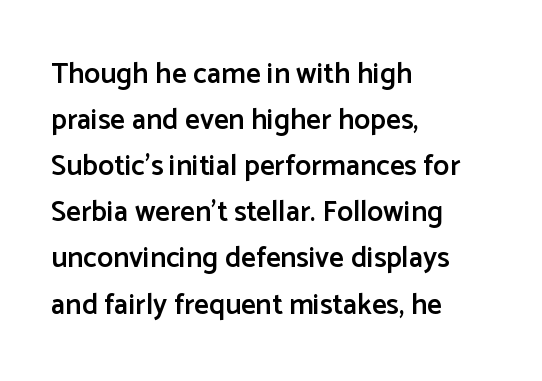
Each word holds together tightly as a unit, with standard inter-letter gaps. The typesetter chose a ragged-right arrangement here. The space between consecutive lines is moderate. The foot of each line stays bare and open.
